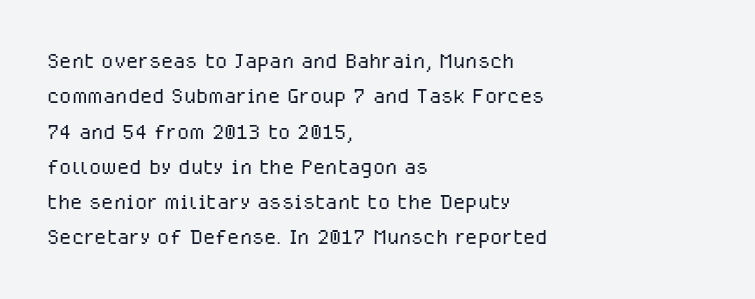
The image shows 28 px light sans-serif type, upright; set left-aligned, normal line spacing (1.26x), normal letter spacing, not underlined; low stroke contrast and a medium x-height.
